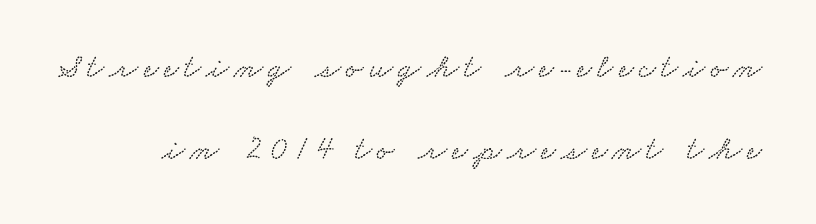
The space beneath each line is pristine and unruled. The vertical gap from one line to the next is large. These lines are rendered in a variable-pitch font.
